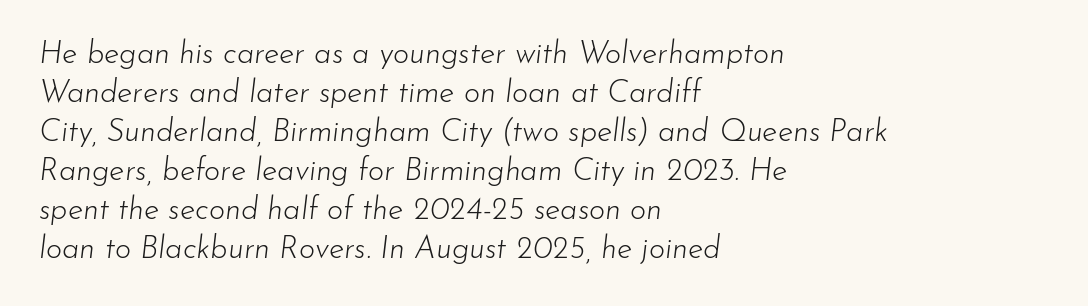
This rendering uses left alignment, leaving the right contour irregular. Notice how descenders clear the ascenders below comfortably — that's standard leading. Descenders hang freely into open space. Bold? No — there's no thickening of the strokes. The type is set solid horizontally, with unmodified tracking.
